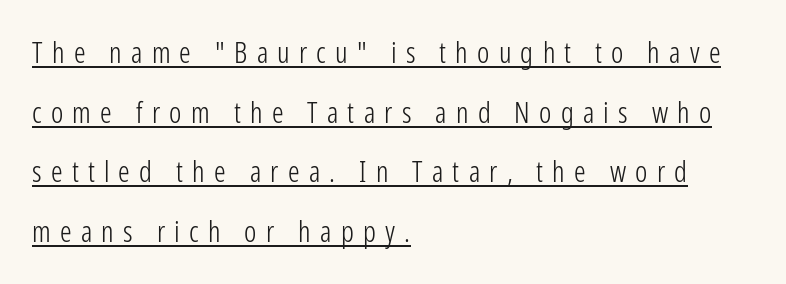
{"serif": "no", "italic": "no", "bold": "no", "weight": "light", "width": "condensed", "stroke_contrast": "low", "x_height": "medium", "monospaced": "no", "underline": "yes", "align": "left", "line_spacing": "loose", "line_spacing_ratio": 2.06, "letter_spacing": "wide", "letter_spacing_em": 0.32, "glyph_px": 29}
